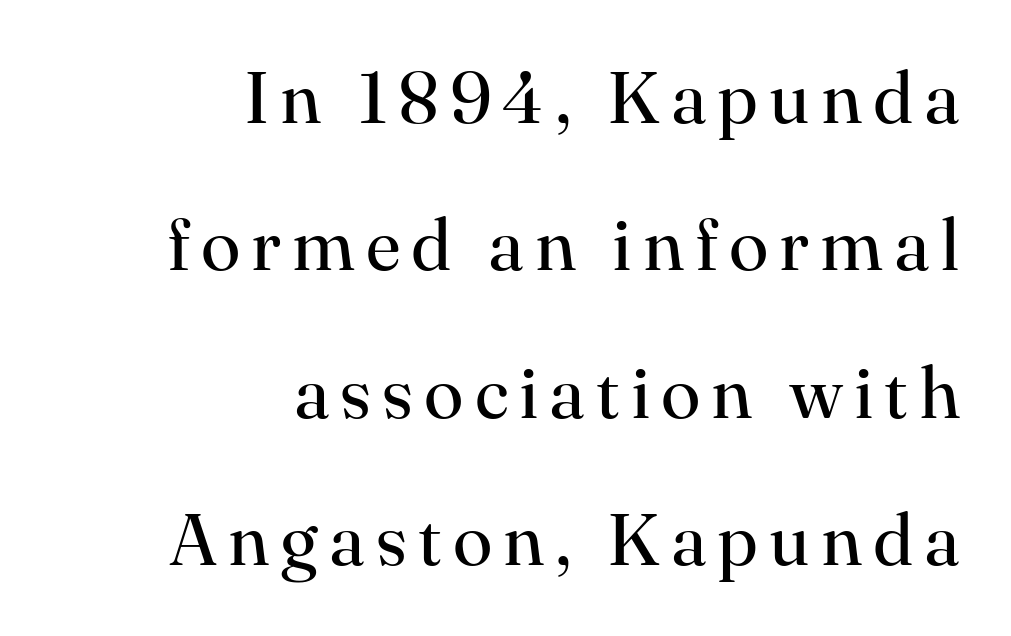
{"serif": "yes", "italic": "no", "bold": "no", "weight": "regular", "width": "normal", "stroke_contrast": "high", "x_height": "small", "monospaced": "no", "underline": "no", "align": "right", "line_spacing": "loose", "line_spacing_ratio": 2.02, "glyph_px": 73}
